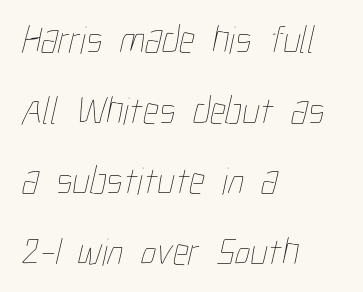
{"bold": "no", "weight": "thin", "width": "condensed", "stroke_contrast": "low", "x_height": "medium", "monospaced": "no", "underline": "no", "align": "left", "line_spacing_ratio": 1.81, "letter_spacing": "normal", "letter_spacing_em": 0.0, "glyph_px": 39}
